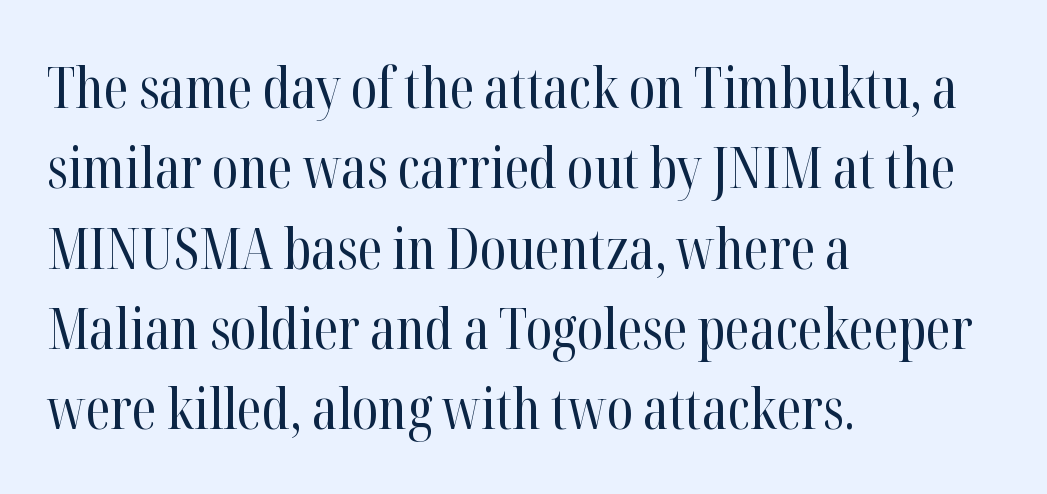
Q: Is the text bold? A: No.
Q: Is the text italic (slanted)? A: No, it is upright.
Q: Is the typeface a serif or a sans-serif typeface? A: Serif.
Q: Is the text underlined? A: No.
Q: How is the paragraph aligned? A: Left-aligned.
Q: Is the spacing between letters normal or unusually wide? A: Normal.
Q: Is the spacing between lines tight, normal or loose? A: Normal.
Q: Width (condensed, normal, or wide)? A: Condensed.
Q: Stroke contrast? A: High.
Q: x-height? A: Medium.
Q: Monospaced? A: No.
